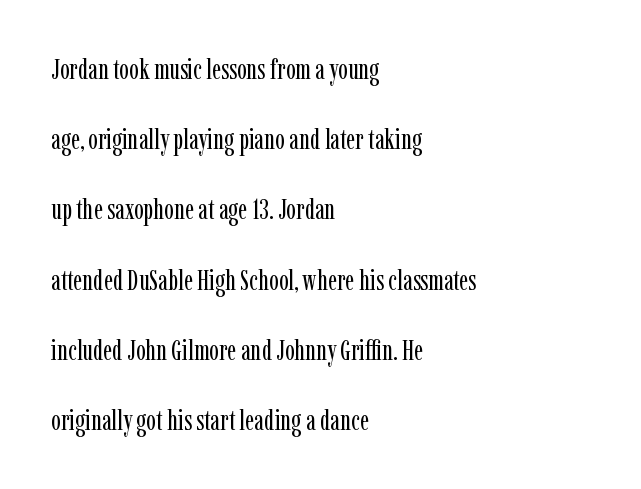
The image shows 29 px regular-weight, condensed serif type, upright; set left-aligned, loose line spacing (2.42x), normal letter spacing, not underlined; low stroke contrast and a medium x-height.
